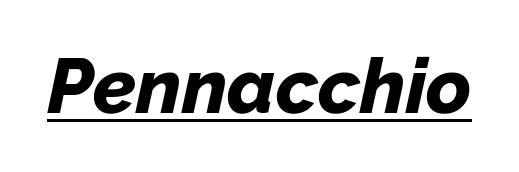
Q: Is the text bold? A: Yes.
Q: Is the text italic (slanted)? A: Yes, it leans right by about 12 degrees.
Q: Is the text underlined? A: Yes.
Q: Is the spacing between letters normal or unusually wide? A: Normal.
Q: Width (condensed, normal, or wide)? A: Normal.
Q: Stroke contrast? A: Low.
Q: x-height? A: Medium.
Q: Monospaced? A: No.
